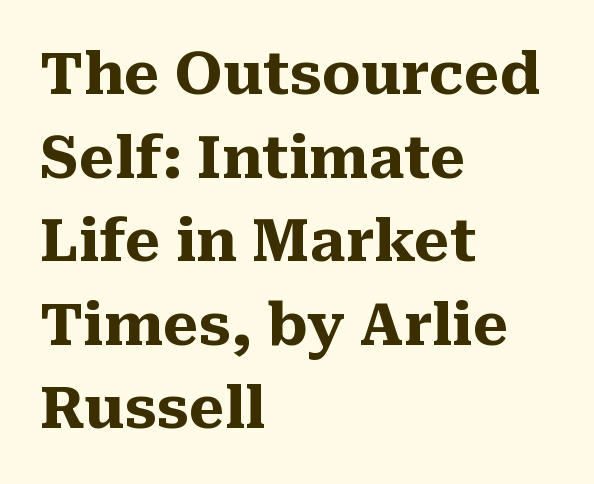
{"serif": "yes", "italic": "no", "bold": "yes", "weight": "heavy", "width": "normal", "stroke_contrast": "medium", "x_height": "medium", "monospaced": "no", "underline": "no", "align": "left", "line_spacing": "normal", "line_spacing_ratio": 1.44, "letter_spacing": "normal", "letter_spacing_em": 0.0, "glyph_px": 58}
